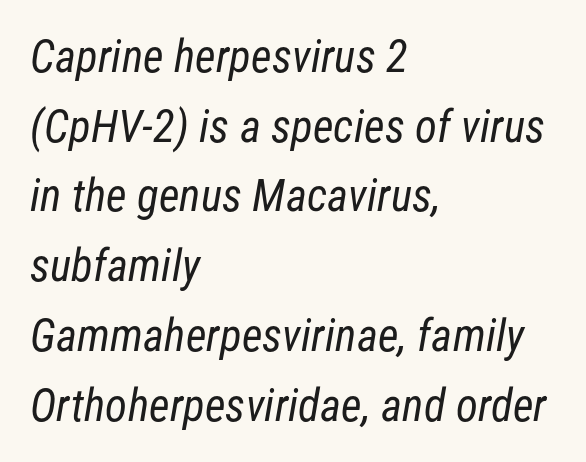
The image shows 45 px regular-weight, condensed sans-serif type; set left-aligned, normal line spacing (1.55x), normal letter spacing, not underlined; low stroke contrast and a medium x-height.
